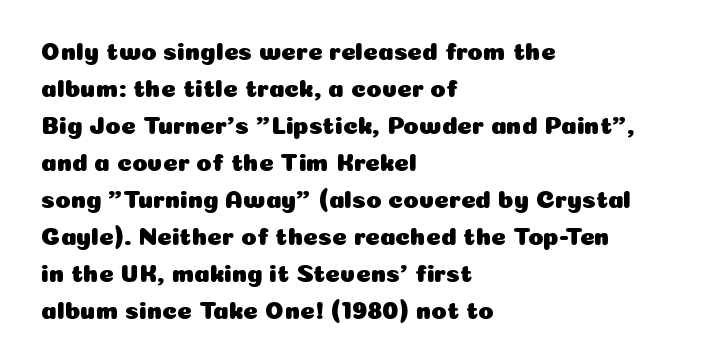
{"italic": "no", "underline": "no", "align": "left", "line_spacing": "normal", "line_spacing_ratio": 1.48, "letter_spacing": "normal", "letter_spacing_em": 0.0, "glyph_px": 25}
